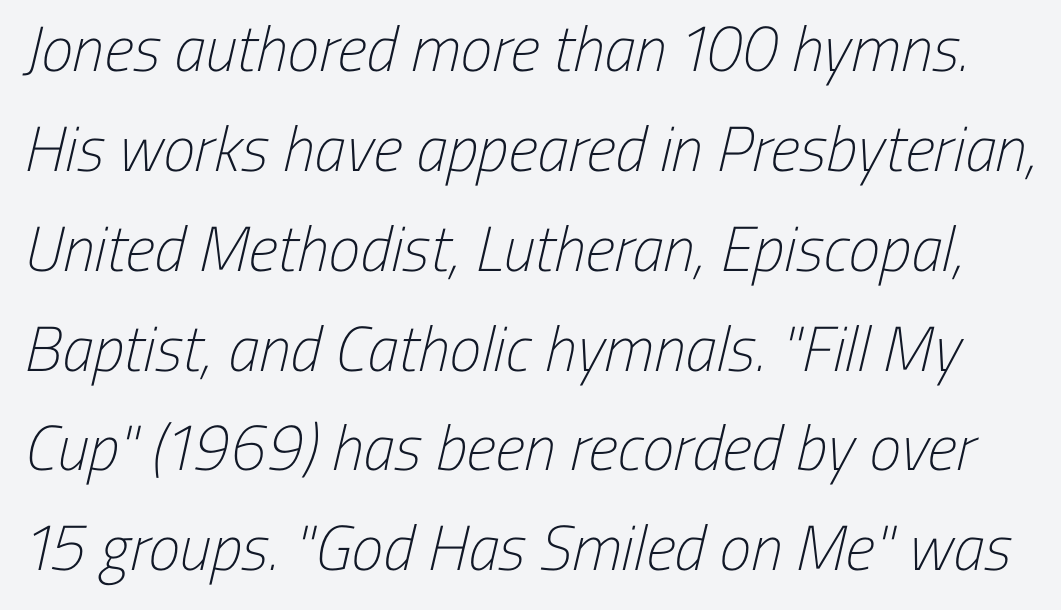
Honestly, the row spacing looks completely unremarkable. The passage shown is typed in a proportional face where columns would drift. The zone under the glyphs is completely vacant. Regarding serifs, this sample does without them.
